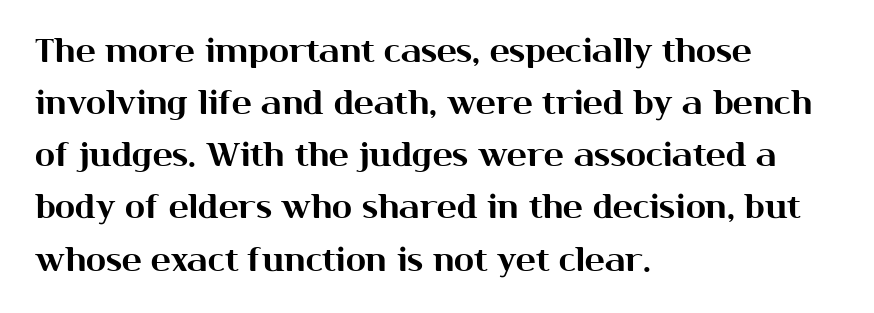
The image shows 33 px sans-serif type, upright; set left-aligned, normal line spacing (1.58x), normal letter spacing, not underlined; medium stroke contrast and a medium x-height.
